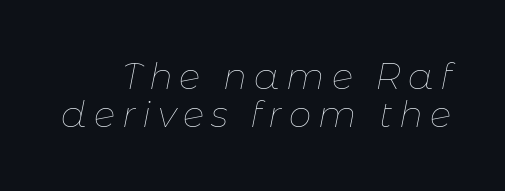
The image shows 36 px thin type, italic (leaning right); set tight line spacing (1.05x), not underlined; low stroke contrast and a medium x-height.
